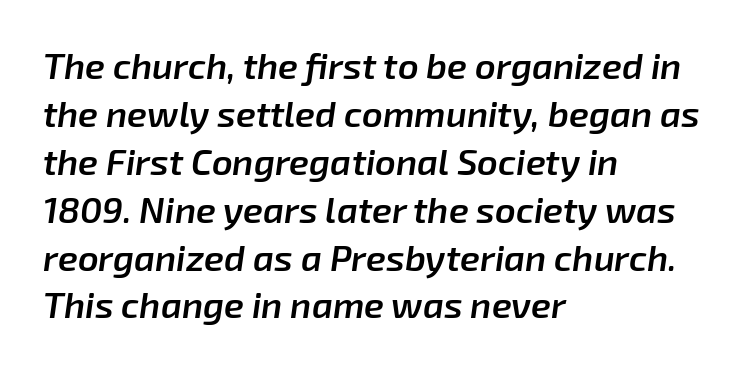
{"italic": "yes", "lean": "right", "slant_degrees": 8, "bold": "semi", "weight": "semibold", "width": "normal", "stroke_contrast": "low", "x_height": "medium", "monospaced": "no", "underline": "no", "align": "left", "line_spacing": "normal", "line_spacing_ratio": 1.33, "letter_spacing": "normal", "letter_spacing_em": 0.0, "glyph_px": 36}
